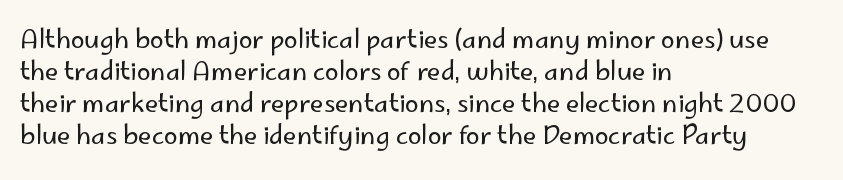
Q: Is the text bold? A: No.
Q: Is the text italic (slanted)? A: No, it is upright.
Q: Is the text underlined? A: No.
Q: How is the paragraph aligned? A: Left-aligned.
Q: Is the spacing between letters normal or unusually wide? A: Normal.
Q: Is the spacing between lines tight, normal or loose? A: Normal.
